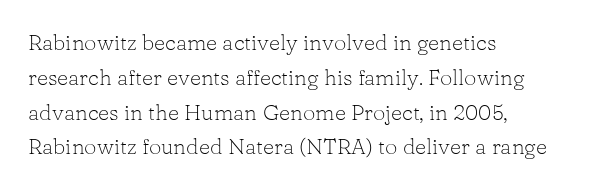
All the whitespace from short lines collects on the right. No extra tracking has been applied to these lines. Characters remain perfectly vertical along every line. The space beneath each line is pristine and unruled. Vertical stems look standard width or narrower in stroke.
